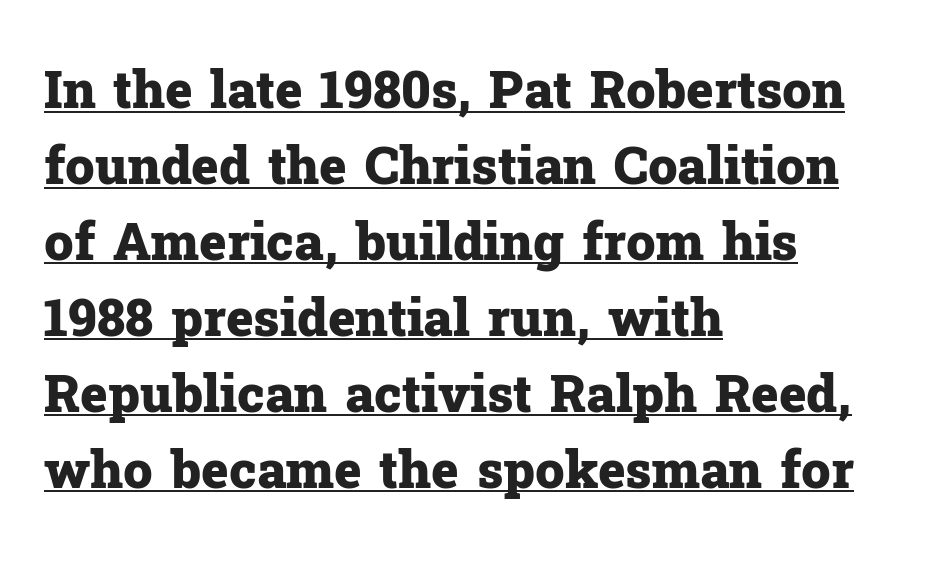
The face used here appears with an underline applied. Honestly, the letter spacing is just normal — you wouldn't notice it. Regarding serifs, this sample has them. You could not count columns in this text — the font is proportionally spaced.
